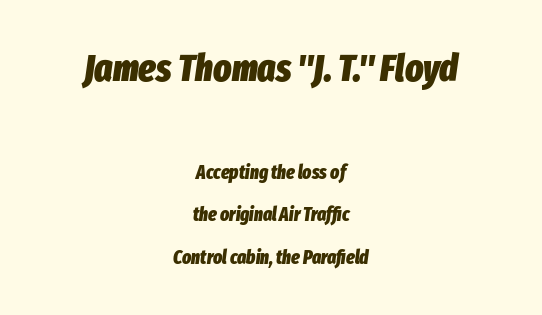
Q: Is the text bold? A: Yes.
Q: Is the text italic (slanted)? A: Yes, it leans right by about 8 degrees.
Q: Is the text underlined? A: No.
Q: How is the paragraph aligned? A: Centered.
Q: Is the spacing between letters normal or unusually wide? A: Normal.
Q: Is the spacing between lines tight, normal or loose? A: Loose.
Q: Which block of text is set in a larger size, the first (top) or the second (bottom)? A: The first (top) one.
Q: Width (condensed, normal, or wide)? A: Condensed.
Q: Stroke contrast? A: Low.
Q: x-height? A: Medium.
Q: Monospaced? A: No.
